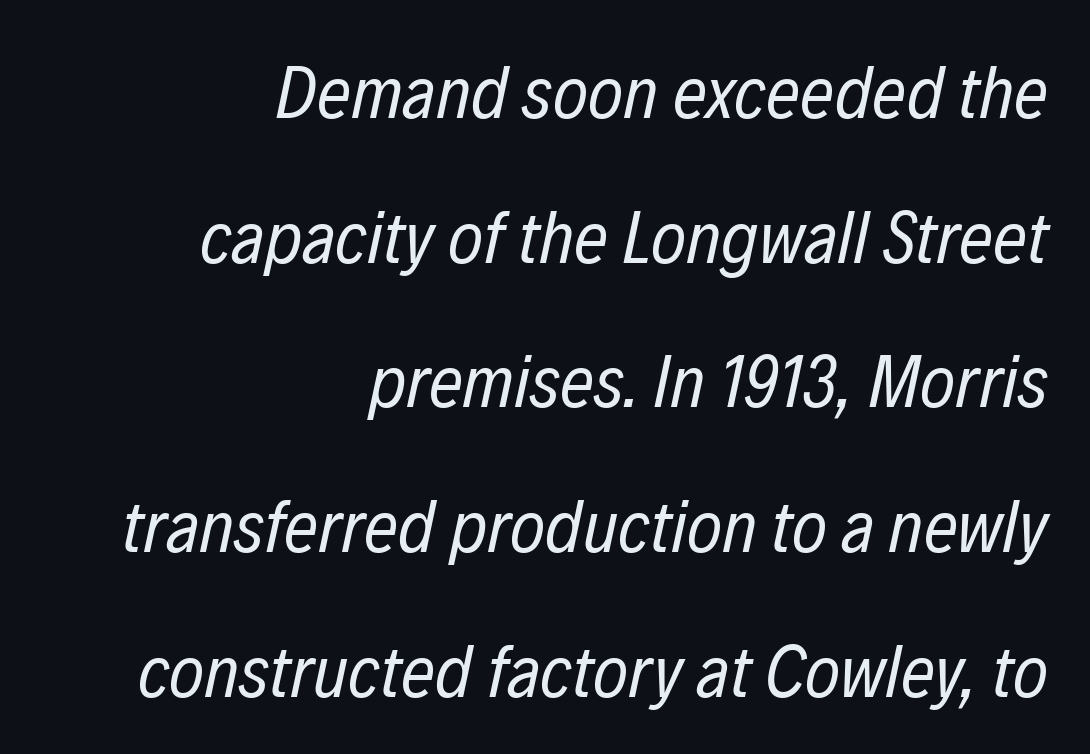
The image shows 75 px regular-weight, condensed type, italic (leaning right); set right-aligned, loose line spacing (1.93x), normal letter spacing, not underlined; low stroke contrast and a medium x-height.
